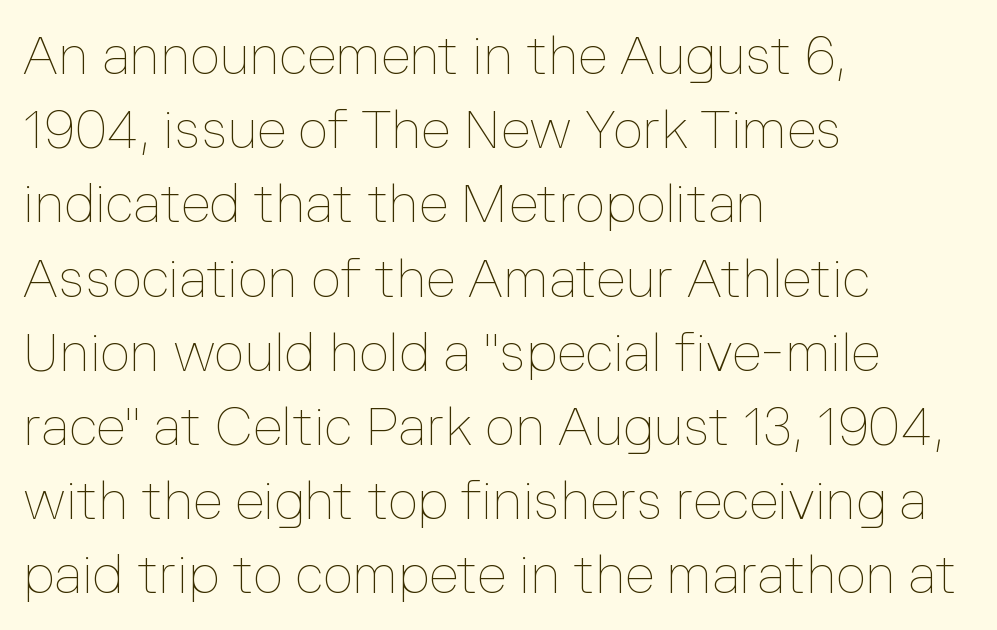
Casual observation: everything's shoved over to the left. Note the varied advance widths — an 'i' is clearly narrower than an 'm'. This rendering leaves character spacing at its baseline value. Posture: vertical.
